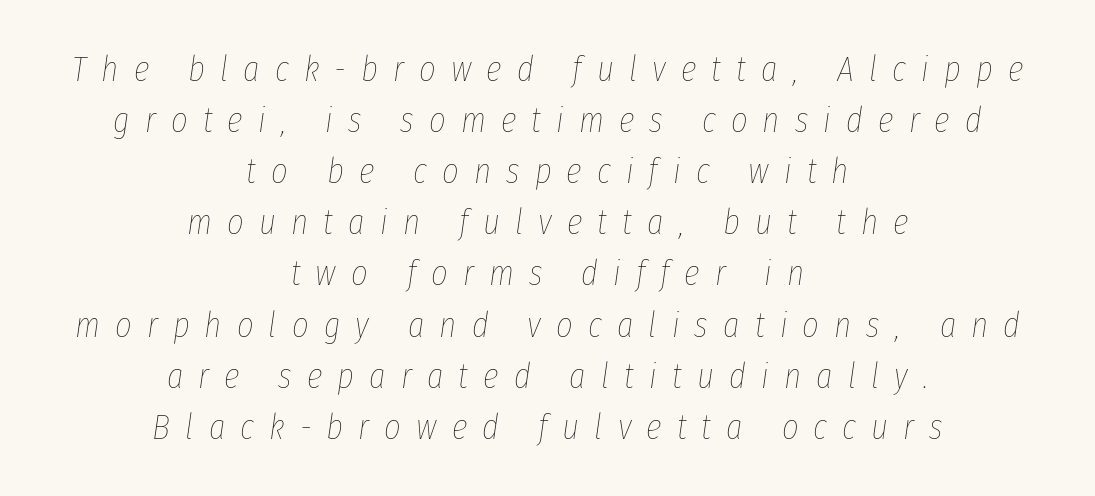
{"italic": "yes", "lean": "right", "slant_degrees": 8, "bold": "no", "weight": "thin", "width": "condensed", "stroke_contrast": "low", "x_height": "medium", "monospaced": "no", "underline": "no", "align": "center", "line_spacing": "normal", "line_spacing_ratio": 1.42, "letter_spacing": "wide", "letter_spacing_em": 0.42, "glyph_px": 36}
